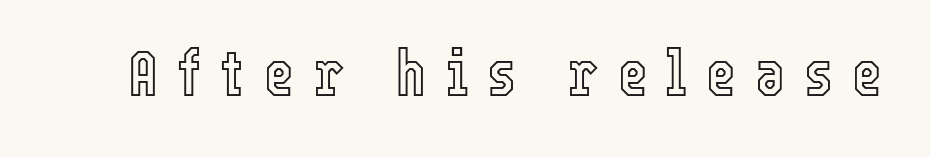
Does the lettering tilt? It doesn't — this is upright. Words float on clear page, feet unadorned. These lines are rendered in a variable-pitch font. The letters are spread apart with noticeably loose tracking.
